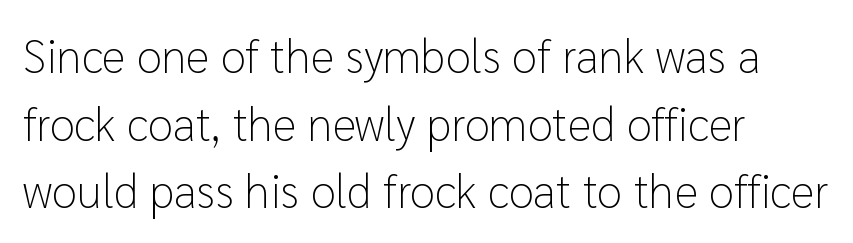
The image shows 46 px light sans-serif type, upright; set left-aligned, normal line spacing (1.47x), normal letter spacing, not underlined; low stroke contrast and a medium x-height.
